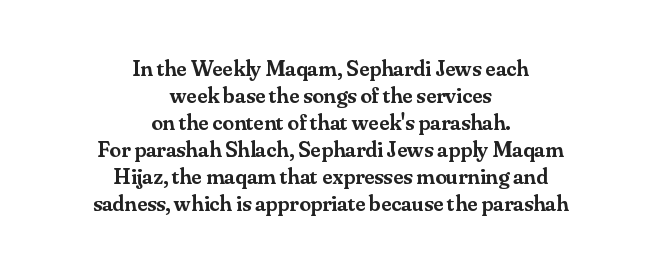
Q: Is the text bold? A: Semi-bold.
Q: Is the text italic (slanted)? A: No, it is upright.
Q: Is the text underlined? A: No.
Q: How is the paragraph aligned? A: Centered.
Q: Is the spacing between letters normal or unusually wide? A: Normal.
